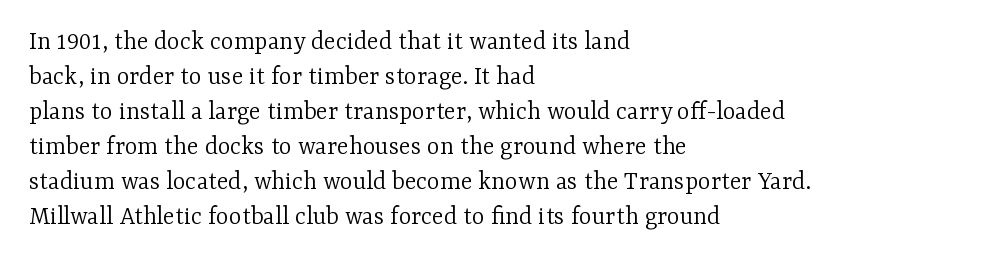
Q: Is the text bold? A: No.
Q: Is the text italic (slanted)? A: No, it is upright.
Q: Is the text underlined? A: No.
Q: How is the paragraph aligned? A: Left-aligned.
Q: Is the spacing between letters normal or unusually wide? A: Normal.
Q: Is the spacing between lines tight, normal or loose? A: Normal.
